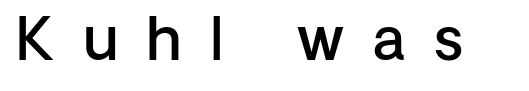
{"serif": "no", "italic": "no", "bold": "semi", "weight": "semibold", "width": "normal", "stroke_contrast": "low", "x_height": "medium", "monospaced": "no", "underline": "no", "letter_spacing": "wide", "letter_spacing_em": 0.49, "glyph_px": 58}
